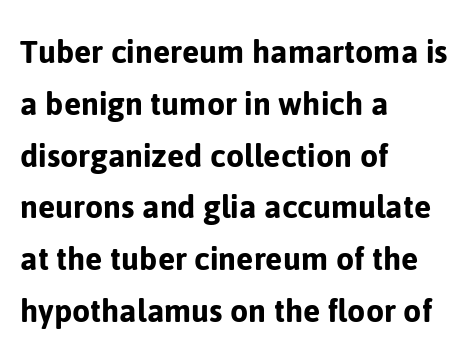
The image shows 37 px sans-serif type, upright; set left-aligned, normal line spacing (1.4x), normal letter spacing, not underlined; low stroke contrast and a medium x-height.
